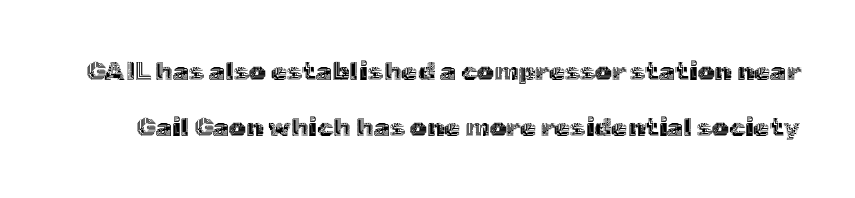
{"italic": "no", "underline": "no", "line_spacing": "loose", "line_spacing_ratio": 2.14, "letter_spacing": "normal", "letter_spacing_em": 0.0, "glyph_px": 26}
